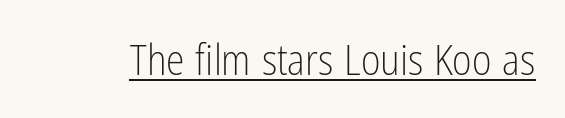
Think standard paragraph weight, or any step lighter than that. The horizontal fit of the characters is conventional and even. In terms of posture, this sample is upright. The rendering uses natural spacing where letterforms have individual widths. Beneath each row of characters lies a ruled line. Does the type have serifs? No, each stem ends abruptly.
